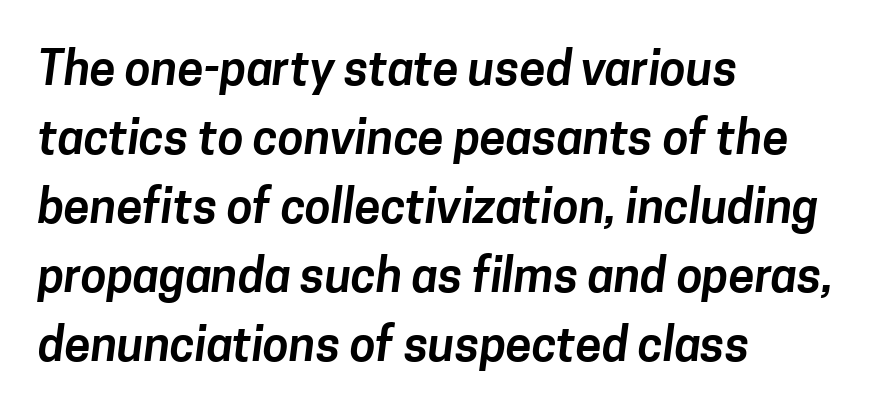
A typesetter would call this proportional, since set widths differ per character. Typographically, this falls in the sans-serif category. Line spacing here is normal. Anything drawn beneath the words? Only blank space.
